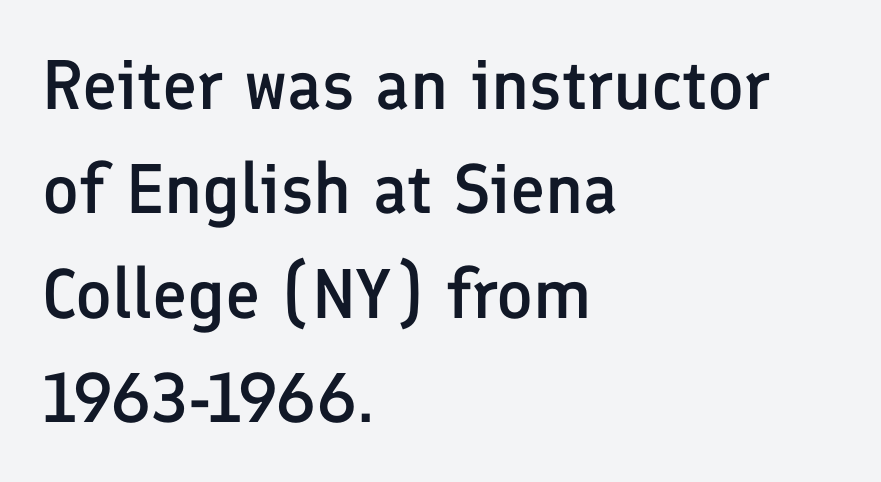
The image shows 70 px semibold sans-serif type, upright; set left-aligned, normal line spacing (1.49x), normal letter spacing, not underlined; low stroke contrast and a medium x-height.
